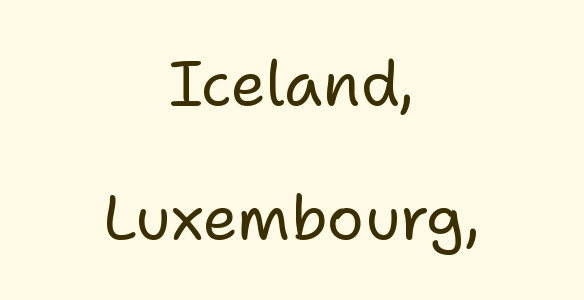
Q: Is the text bold? A: No.
Q: Is the text italic (slanted)? A: No, it is upright.
Q: Is the typeface a serif or a sans-serif typeface? A: Sans-serif.
Q: Is the text underlined? A: No.
Q: How is the paragraph aligned? A: Centered.
Q: Is the spacing between letters normal or unusually wide? A: Normal.
Q: Is the spacing between lines tight, normal or loose? A: Loose.
Q: Width (condensed, normal, or wide)? A: Normal.
Q: Stroke contrast? A: Low.
Q: x-height? A: Medium.
Q: Monospaced? A: No.
